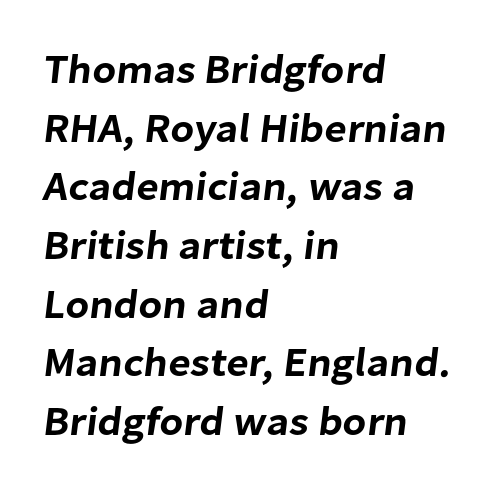
The image shows 41 px sans-serif type; set left-aligned, normal line spacing (1.43x), normal letter spacing, not underlined; low stroke contrast and a medium x-height.
